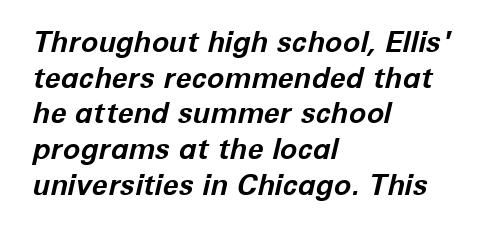
Every character sits at an angle, as italics do. These words are printed bold, with thick strokes throughout. The space beneath each line is pristine and unruled. Looks like regular typesetting: each glyph gets only the width it needs.
